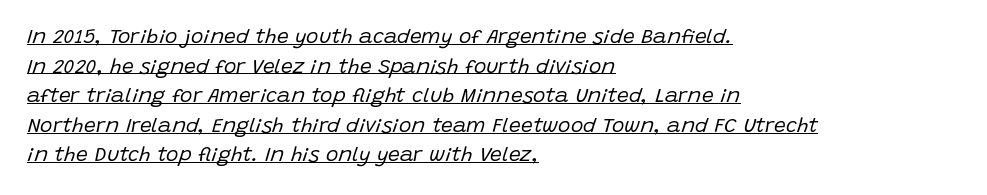
The typeface has the unassuming heft of standard copy or less. Is there much room between lines? A standard amount, neither cramped nor airy. Compared with ordinary roman type, these characters are visibly tilted. The rendering keeps characters at their native spacing. Honestly, the underline is the first thing you notice here. All the whitespace from short lines collects on the right.
